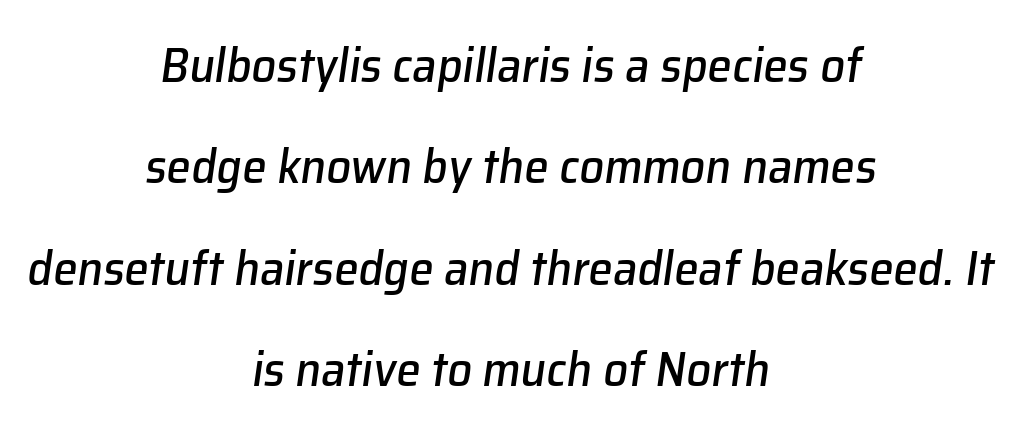
The glyphs look as if they've been sheared to an angle. The rendering uses a large line-height, opening up the rows. Every row of glyphs is offset so its center matches the block's center. Is this a fixed-width face? No — the glyphs have proportional, varying widths. The letters sit at their default tracking, neither squeezed nor spread.
